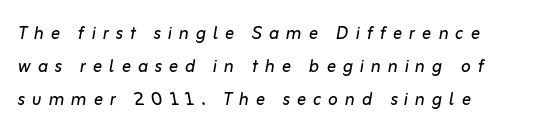
The image shows 23 px text type, italic (leaning right); set left-aligned, normal line spacing (1.44x), unusually wide letter spacing (+0.3 em), not underlined.
